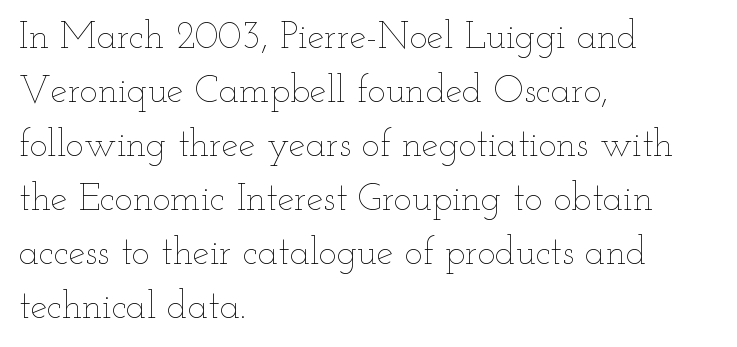
The image shows 38 px thin, wide type, upright; set left-aligned, normal line spacing (1.42x), normal letter spacing, not underlined; low stroke contrast and a small x-height.
